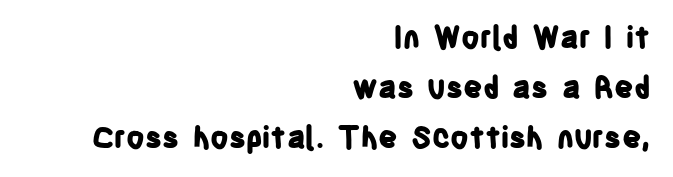
This sample has the flowing, uneven cadence of proportional lettering. Spacing between characters is what you'd get straight out of the box. Notice how descenders clear the ascenders below comfortably — that's standard leading. Students, this is bold: see how much ink each stroke carries.
